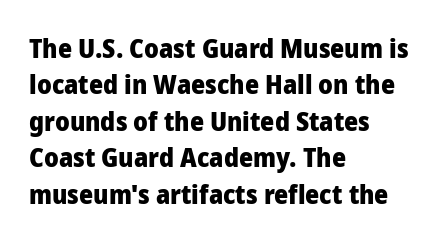
The image shows 27 px bold type, upright; set left-aligned, normal line spacing (1.35x), normal letter spacing, not underlined.
